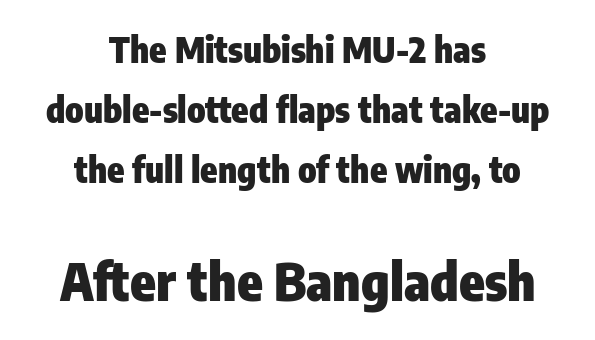
Is this a fixed-width face? No — the glyphs have proportional, varying widths. These lines are centered, leaving both edges ragged. The strip under each line holds only bare page. The horizontal fit of the characters is conventional and even. What kind of face is this? One without serifs — a sans. Of the two passages, the one underneath uses the larger point size.
